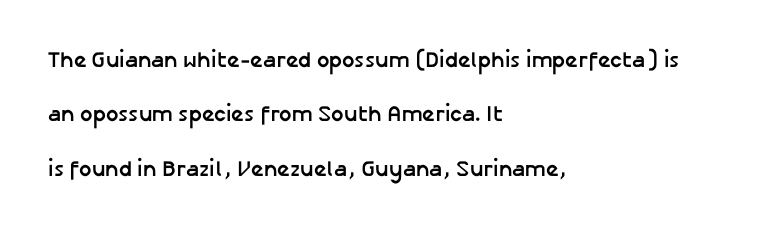
{"italic": "no", "bold": "yes", "underline": "no", "align": "left", "line_spacing": "loose", "line_spacing_ratio": 2.47, "letter_spacing": "normal", "letter_spacing_em": 0.0, "glyph_px": 22}
